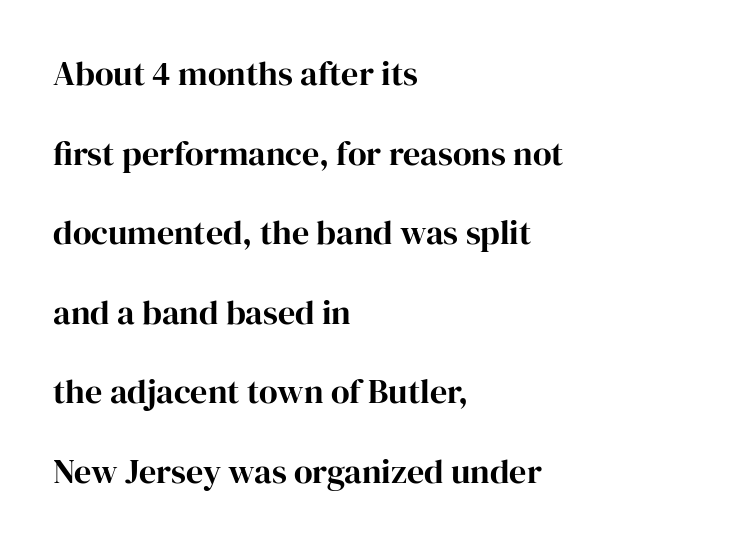
The image shows 34 px serif type, upright; set left-aligned, loose line spacing (2.34x), normal letter spacing, not underlined; high stroke contrast and a medium x-height.
